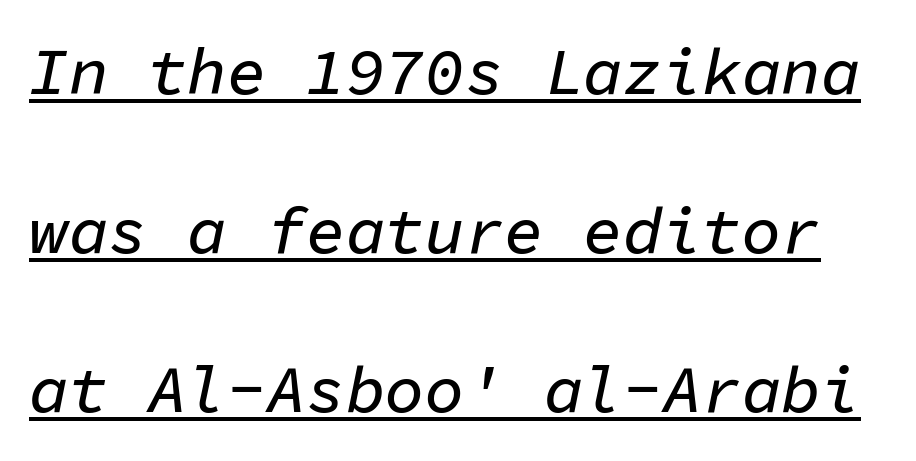
The image shows 66 px text type, italic (leaning right), monospaced; set loose line spacing (2.41x), normal letter spacing, underlined; low stroke contrast and a medium x-height.
